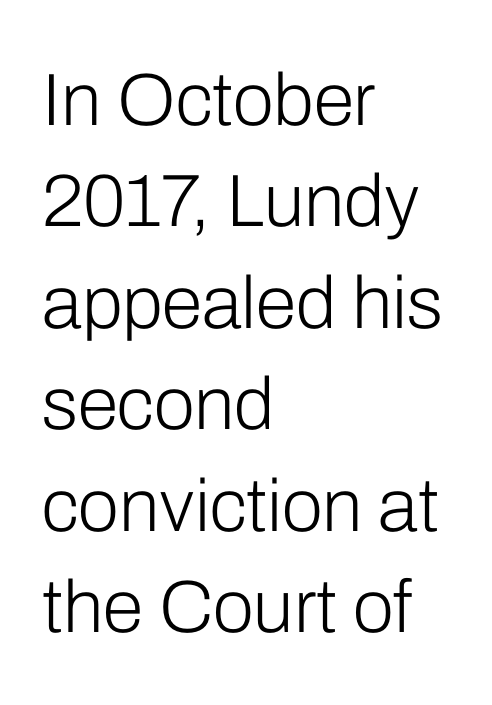
Q: Is the text bold? A: No.
Q: Is the text italic (slanted)? A: No, it is upright.
Q: Is the typeface a serif or a sans-serif typeface? A: Sans-serif.
Q: Is the text underlined? A: No.
Q: How is the paragraph aligned? A: Left-aligned.
Q: Is the spacing between letters normal or unusually wide? A: Normal.
Q: Is the spacing between lines tight, normal or loose? A: Normal.
Q: Width (condensed, normal, or wide)? A: Normal.
Q: Stroke contrast? A: Low.
Q: x-height? A: Medium.
Q: Monospaced? A: No.
